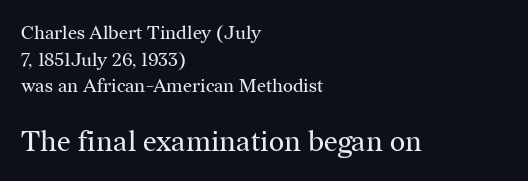
Q: Is the text bold? A: No.
Q: Is the text italic (slanted)? A: No, it is upright.
Q: Is the typeface a serif or a sans-serif typeface? A: Serif.
Q: Is the text underlined? A: No.
Q: How is the paragraph aligned? A: Left-aligned.
Q: Is the spacing between letters normal or unusually wide? A: Normal.
Q: Is the spacing between lines tight, normal or loose? A: Normal.
Q: Which block of text is set in a larger size, the first (top) or the second (bottom)? A: The second (bottom) one.
Q: Width (condensed, normal, or wide)? A: Normal.
Q: Stroke contrast? A: Medium.
Q: x-height? A: Medium.
Q: Monospaced? A: No.
